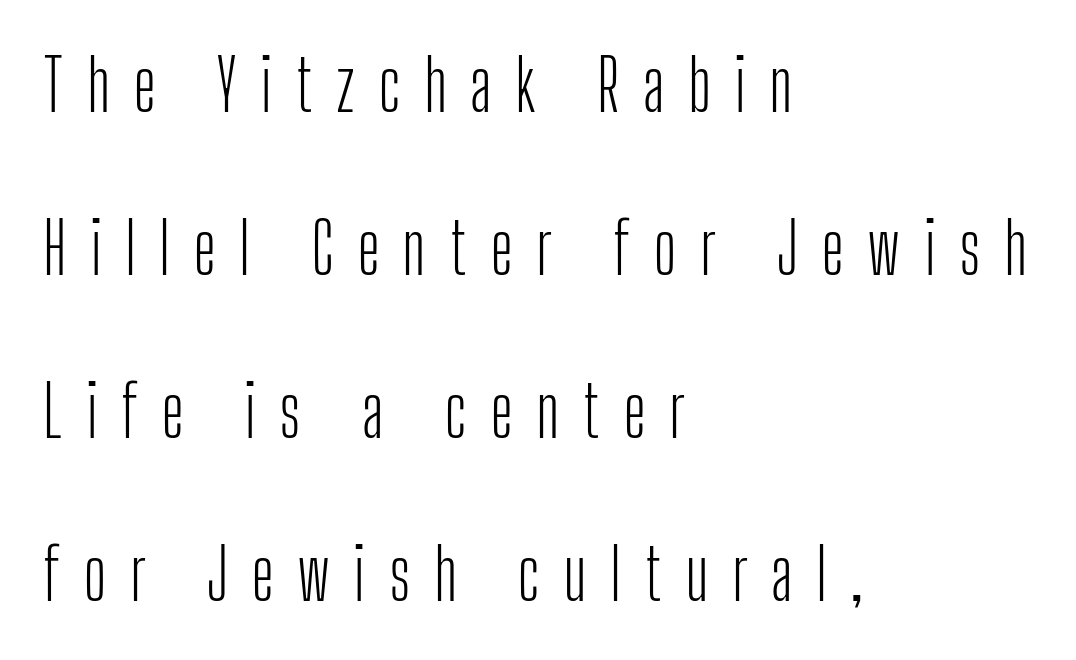
Q: Is the text bold? A: No.
Q: Is the text italic (slanted)? A: No, it is upright.
Q: Is the typeface a serif or a sans-serif typeface? A: Sans-serif.
Q: Is the text underlined? A: No.
Q: How is the paragraph aligned? A: Left-aligned.
Q: Is the spacing between letters normal or unusually wide? A: Unusually wide.
Q: Is the spacing between lines tight, normal or loose? A: Loose.
Q: Width (condensed, normal, or wide)? A: Condensed.
Q: Stroke contrast? A: Low.
Q: x-height? A: Medium.
Q: Monospaced? A: No.
